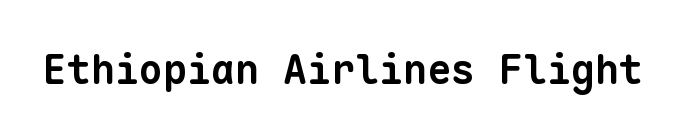
The baseline area is clear. Nope, no serifs anywhere on these letters. Compared with typical body copy, the letter spacing here is the same. I'd describe the lettering as bold — thick and assertive.
